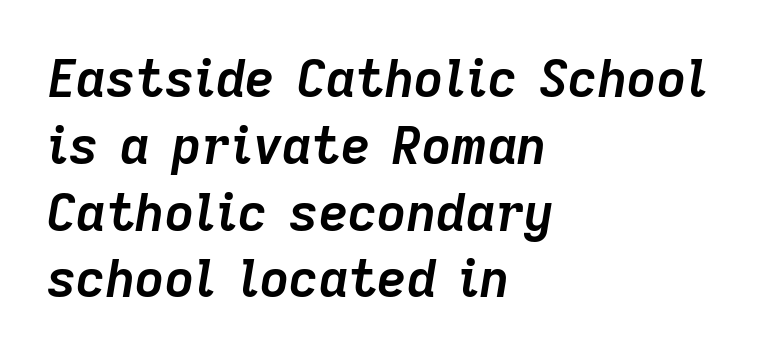
The image shows 51 px semibold type, italic (leaning right); set left-aligned, normal line spacing (1.31x), normal letter spacing, not underlined; low stroke contrast and a medium x-height.
